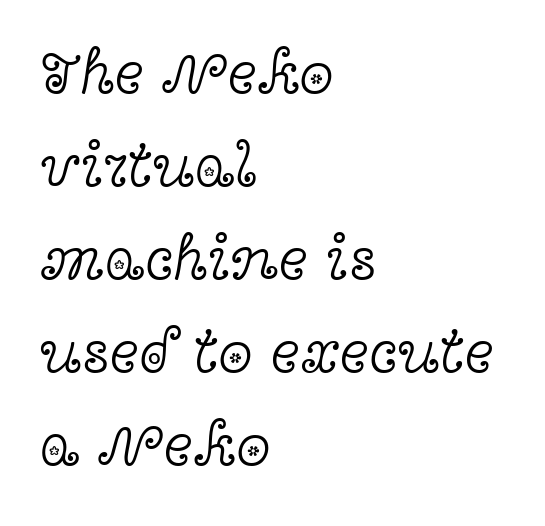
Q: Is the text bold? A: No.
Q: Is the text italic (slanted)? A: No, it is upright.
Q: Is the typeface a serif or a sans-serif typeface? A: Serif.
Q: Is the text underlined? A: No.
Q: How is the paragraph aligned? A: Left-aligned.
Q: Is the spacing between letters normal or unusually wide? A: Normal.
Q: Is the spacing between lines tight, normal or loose? A: Normal.
Q: Width (condensed, normal, or wide)? A: Wide.
Q: x-height? A: Medium.
Q: Monospaced? A: No.
